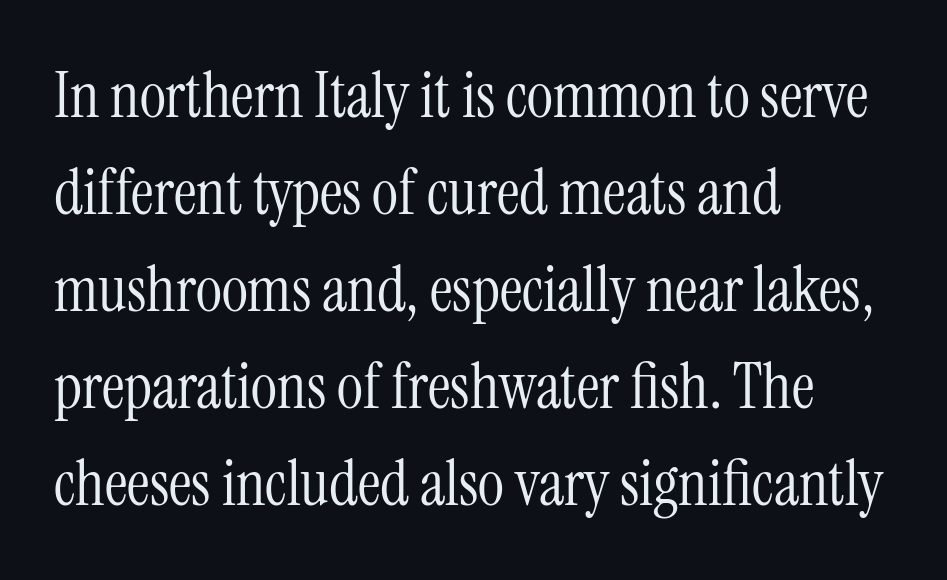
{"serif": "yes", "italic": "no", "bold": "no", "weight": "light", "width": "condensed", "stroke_contrast": "medium", "x_height": "medium", "monospaced": "no", "underline": "no", "align": "left", "line_spacing": "normal", "line_spacing_ratio": 1.54, "letter_spacing": "normal", "letter_spacing_em": 0.0, "glyph_px": 63}
